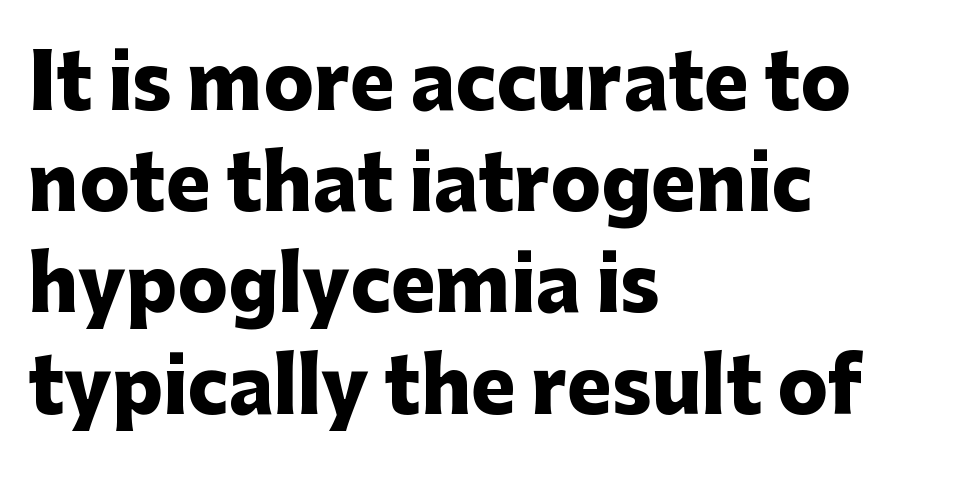
The image shows 75 px heavy sans-serif type, upright; set left-aligned, normal line spacing (1.35x), normal letter spacing, not underlined; low stroke contrast and a medium x-height.
